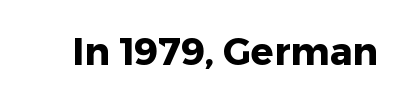
Q: Is the text bold? A: Yes.
Q: Is the text italic (slanted)? A: No, it is upright.
Q: Is the typeface a serif or a sans-serif typeface? A: Sans-serif.
Q: Is the text underlined? A: No.
Q: Is the spacing between letters normal or unusually wide? A: Normal.
Q: Width (condensed, normal, or wide)? A: Normal.
Q: Stroke contrast? A: Low.
Q: x-height? A: Medium.
Q: Monospaced? A: No.
